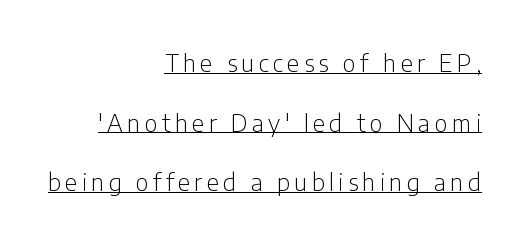
{"italic": "no", "bold": "no", "underline": "yes", "align": "right", "line_spacing": "loose", "line_spacing_ratio": 2.48, "glyph_px": 24}
